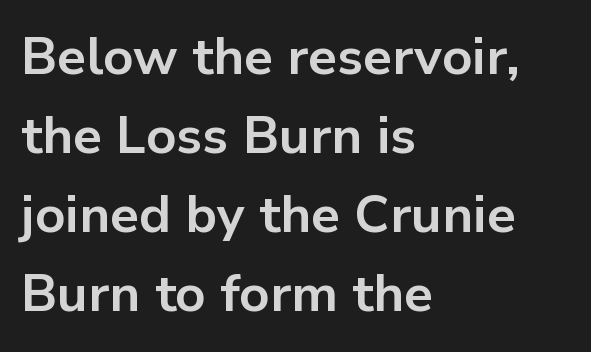
Q: Is the text bold? A: Yes.
Q: Is the text italic (slanted)? A: No, it is upright.
Q: Is the typeface a serif or a sans-serif typeface? A: Sans-serif.
Q: Is the text underlined? A: No.
Q: How is the paragraph aligned? A: Left-aligned.
Q: Is the spacing between letters normal or unusually wide? A: Normal.
Q: Is the spacing between lines tight, normal or loose? A: Normal.
Q: Width (condensed, normal, or wide)? A: Normal.
Q: Stroke contrast? A: Low.
Q: x-height? A: Medium.
Q: Monospaced? A: No.
